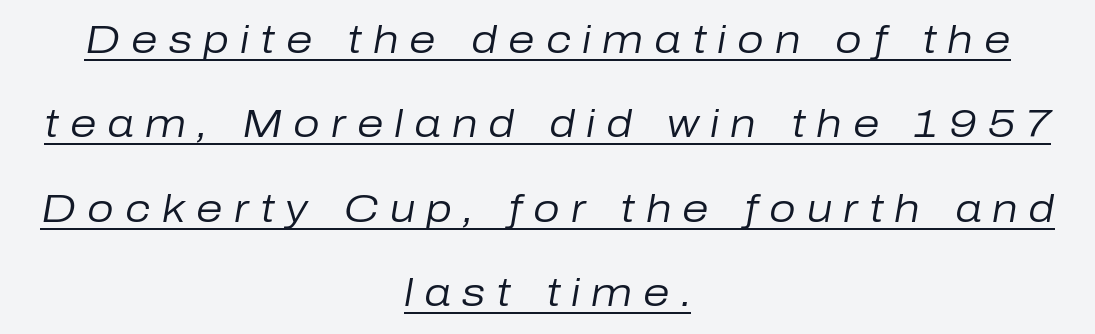
{"italic": "yes", "lean": "right", "slant_degrees": 10, "bold": "no", "weight": "regular", "width": "normal", "stroke_contrast": "low", "x_height": "medium", "monospaced": "no", "underline": "yes", "align": "center", "line_spacing": "loose", "line_spacing_ratio": 2.22, "letter_spacing": "wide", "letter_spacing_em": 0.29, "glyph_px": 38}
